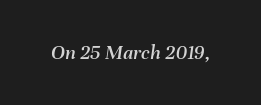
The image shows 21 px text type, italic (leaning right); set normal letter spacing, not underlined.
